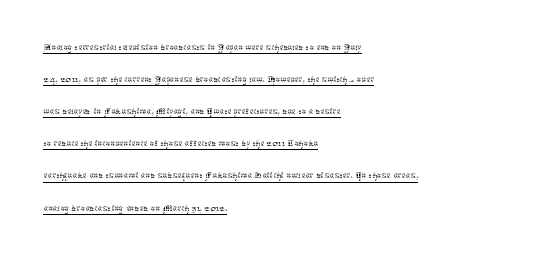
{"italic": "no", "bold": "no", "underline": "yes", "align": "left", "line_spacing": "normal", "line_spacing_ratio": 1.46, "letter_spacing": "normal", "letter_spacing_em": 0.0, "glyph_px": 22}
